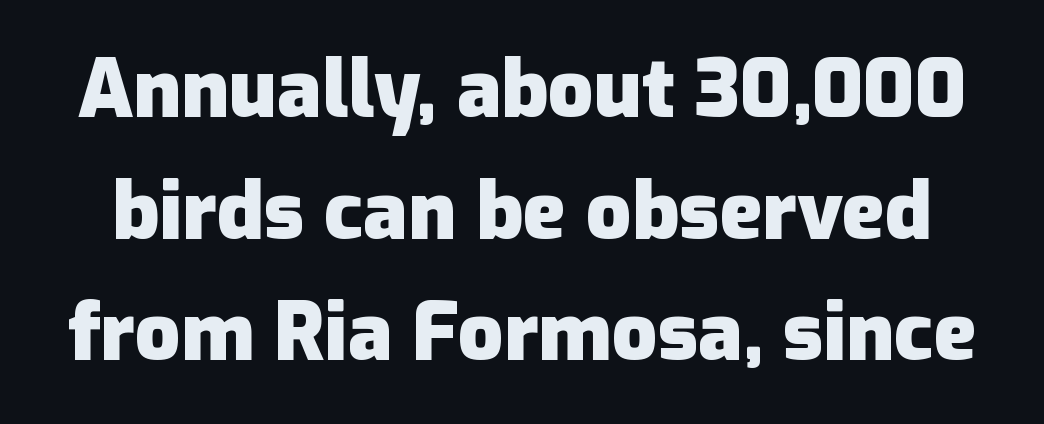
The image shows 80 px heavy sans-serif type, upright; set normal line spacing (1.52x), normal letter spacing, not underlined; low stroke contrast and a medium x-height.
